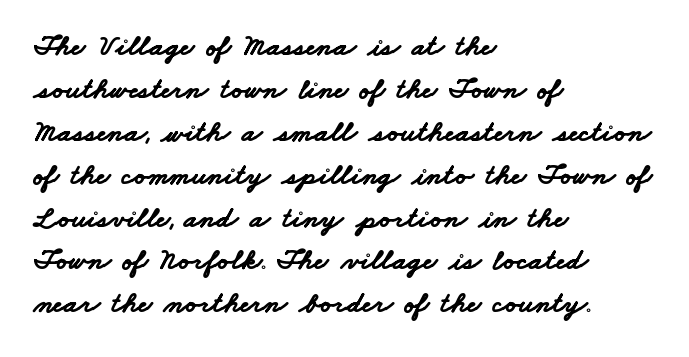
The letters advance in unequal steps, a hallmark of proportional type. These lines are composed in type without serifs. The rendering uses a bold face; every stroke is thick and dark. Students, note that the glyphs here touch the page at normal intervals. Leftover space on each line is placed entirely after the last word. This sample keeps an unexceptional amount of space between lines.
